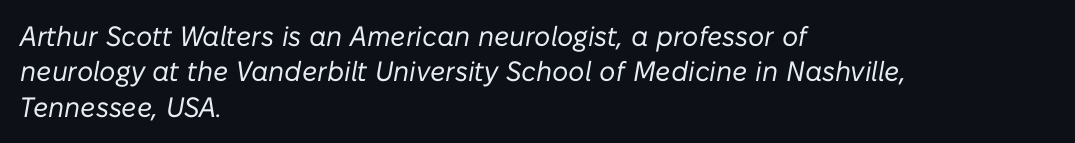
Q: Is the text bold? A: No.
Q: Is the text italic (slanted)? A: Yes, it leans right by about 10 degrees.
Q: Is the text underlined? A: No.
Q: How is the paragraph aligned? A: Left-aligned.
Q: Is the spacing between letters normal or unusually wide? A: Normal.
Q: Is the spacing between lines tight, normal or loose? A: Normal.
Q: Width (condensed, normal, or wide)? A: Normal.
Q: Stroke contrast? A: Low.
Q: x-height? A: Medium.
Q: Monospaced? A: No.
